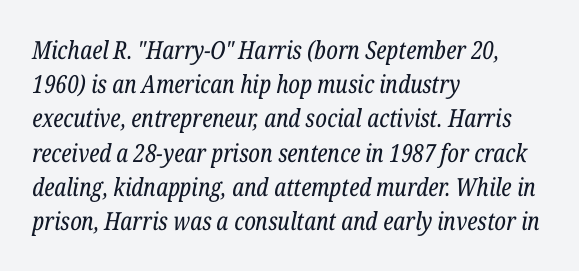
{"italic": "yes", "lean": "right", "slant_degrees": 12, "bold": "no", "underline": "no", "align": "left", "line_spacing": "normal", "line_spacing_ratio": 1.37, "letter_spacing": "normal", "letter_spacing_em": 0.0, "glyph_px": 25}
